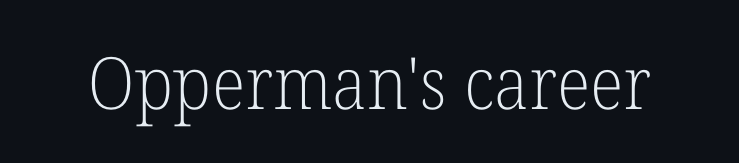
Q: Is the text bold? A: No.
Q: Is the text italic (slanted)? A: No, it is upright.
Q: Is the typeface a serif or a sans-serif typeface? A: Serif.
Q: Is the text underlined? A: No.
Q: Is the spacing between letters normal or unusually wide? A: Normal.
Q: Width (condensed, normal, or wide)? A: Normal.
Q: Stroke contrast? A: Low.
Q: x-height? A: Medium.
Q: Monospaced? A: No.
